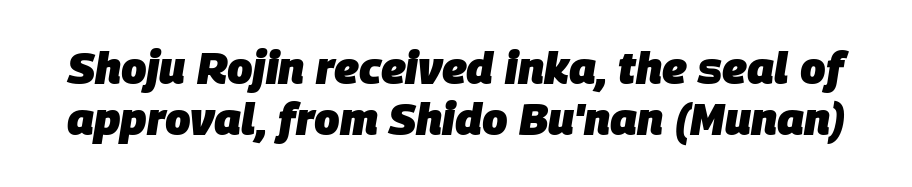
Looks like regular typesetting: each glyph gets only the width it needs. It's the slanting kind of type. You could call the tracking neutral — neither tight nor loose. The block of text is dense from top to bottom, with scant space between rows. Decoration check: the copy has no underline.
